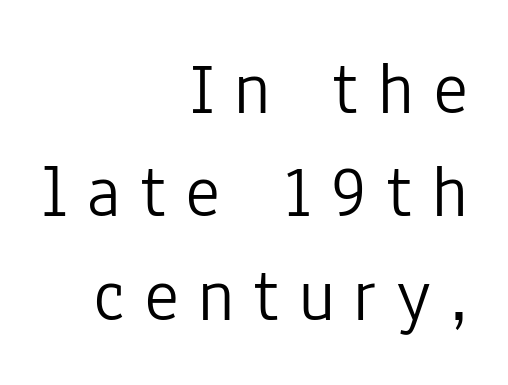
{"serif": "no", "italic": "no", "bold": "no", "weight": "light", "width": "condensed", "stroke_contrast": "low", "x_height": "medium", "monospaced": "no", "underline": "no", "align": "right", "line_spacing": "normal", "line_spacing_ratio": 1.38, "letter_spacing": "wide", "letter_spacing_em": 0.25, "glyph_px": 75}
